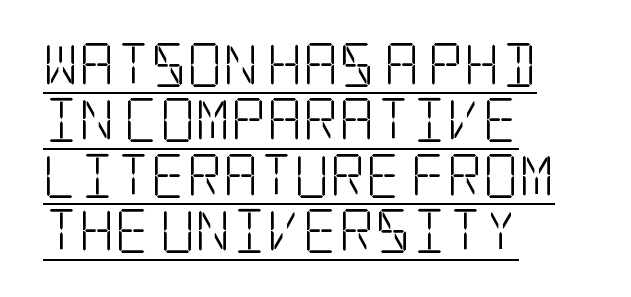
The letters stand straight up with perfectly vertical stems. The lines are quadded left. The face used here is rendered with its standard letterfit. Looks like someone drew a line under every word here. Serif or sans? Serif — the stroke terminals have little feet. This block has exactly the height ordinary leading produces.
